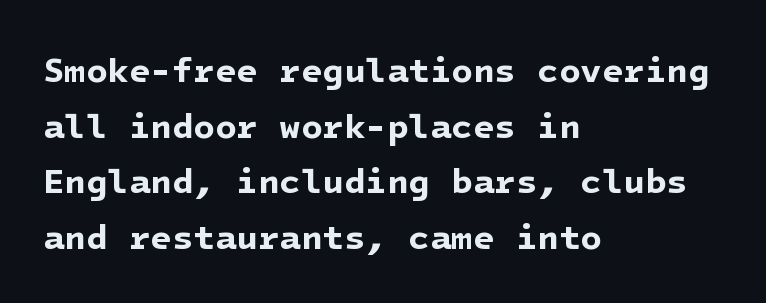
The face used here is rendered with its standard letterfit. Descender tails drop into unmarked territory. The font family rendered here belongs to the sans-serif group. Regarding leading, the lines here are spaced in the standard way. Is the block centered? No — it sits flush against the left margin.
